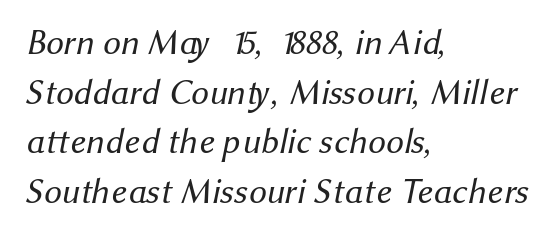
The image shows 35 px regular-weight sans-serif type; set left-aligned, normal line spacing (1.42x), normal letter spacing, not underlined; medium stroke contrast and a medium x-height.
